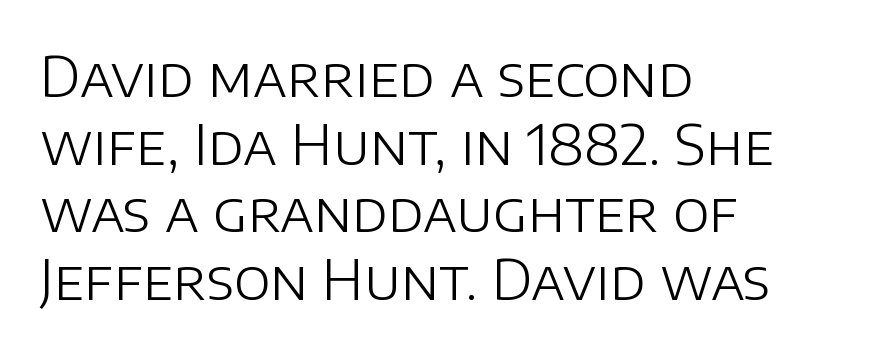
Q: Is the text bold? A: No.
Q: Is the text italic (slanted)? A: No, it is upright.
Q: Is the typeface a serif or a sans-serif typeface? A: Sans-serif.
Q: Is the text underlined? A: No.
Q: How is the paragraph aligned? A: Left-aligned.
Q: Is the spacing between letters normal or unusually wide? A: Normal.
Q: Width (condensed, normal, or wide)? A: Normal.
Q: Stroke contrast? A: Low.
Q: x-height? A: Large.
Q: Monospaced? A: No.
